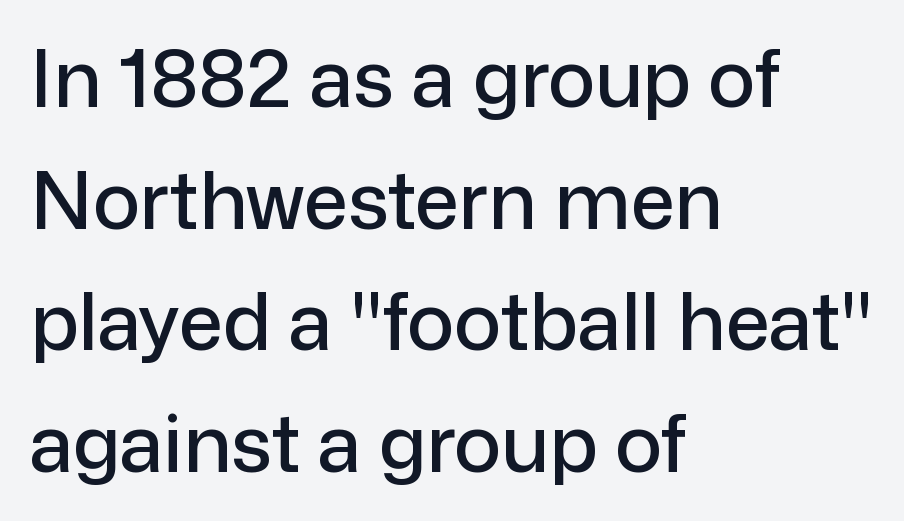
This sample uses a sans-serif face. Varying glyph widths throughout — classic text-font behaviour. Observe the ordinary spacing: letters are neighbours, not strangers. The rendering uses a moderate line-height, typical for paragraphs. One-word summary of the alignment: left. The gap between lines stays unmarked.
